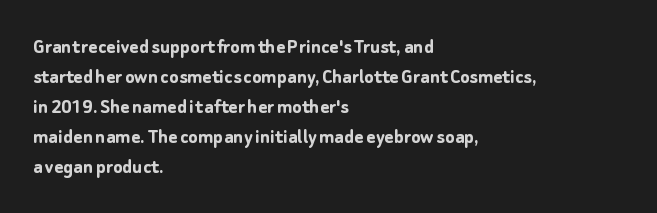
Q: Is the text bold? A: Yes.
Q: Is the text italic (slanted)? A: No, it is upright.
Q: Is the text underlined? A: No.
Q: How is the paragraph aligned? A: Left-aligned.
Q: Is the spacing between letters normal or unusually wide? A: Normal.
Q: Is the spacing between lines tight, normal or loose? A: Normal.
